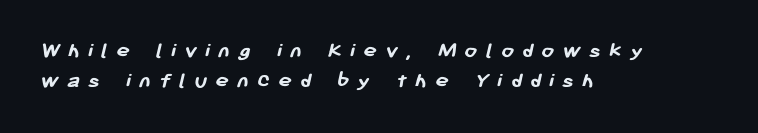
{"bold": "yes", "underline": "no", "align": "left", "line_spacing": "normal", "line_spacing_ratio": 1.32, "letter_spacing": "wide", "letter_spacing_em": 0.34, "glyph_px": 23}
